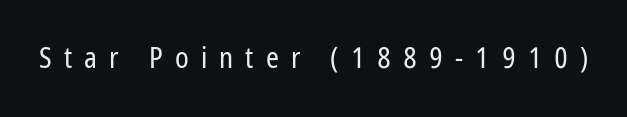
Q: Is the text bold? A: No.
Q: Is the text italic (slanted)? A: No, it is upright.
Q: Is the typeface a serif or a sans-serif typeface? A: Sans-serif.
Q: Is the text underlined? A: No.
Q: Is the spacing between letters normal or unusually wide? A: Unusually wide.
Q: Width (condensed, normal, or wide)? A: Condensed.
Q: Stroke contrast? A: Low.
Q: x-height? A: Medium.
Q: Monospaced? A: No.
